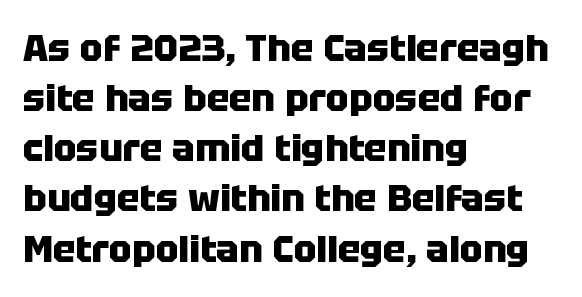
The image shows 38 px heavy sans-serif type, upright; set left-aligned, normal line spacing (1.32x), normal letter spacing, not underlined; low stroke contrast and a large x-height.
